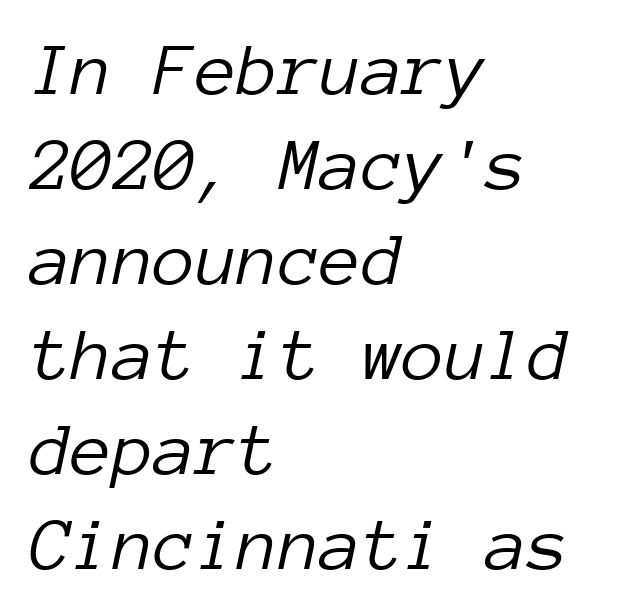
{"italic": "yes", "lean": "right", "slant_degrees": 12, "bold": "no", "weight": "light", "width": "normal", "stroke_contrast": "low", "x_height": "medium", "monospaced": "yes", "underline": "no", "align": "left", "line_spacing": "normal", "line_spacing_ratio": 1.25, "letter_spacing": "normal", "letter_spacing_em": 0.0, "glyph_px": 76}
